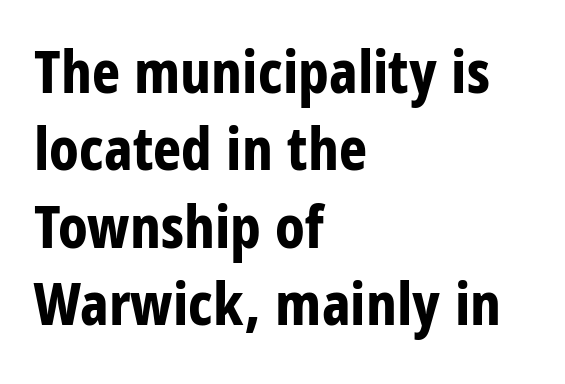
{"serif": "no", "italic": "no", "bold": "yes", "weight": "bold", "width": "condensed", "stroke_contrast": "low", "x_height": "large", "monospaced": "no", "underline": "no", "align": "left", "line_spacing": "normal", "line_spacing_ratio": 1.29, "letter_spacing": "normal", "letter_spacing_em": 0.0, "glyph_px": 60}
